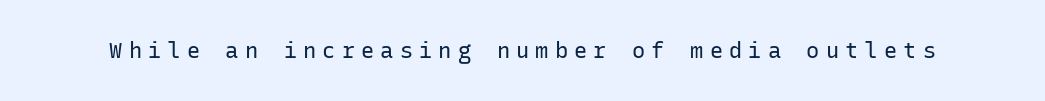
{"italic": "no", "bold": "no", "underline": "no", "letter_spacing": "wide", "letter_spacing_em": 0.28, "glyph_px": 22}
